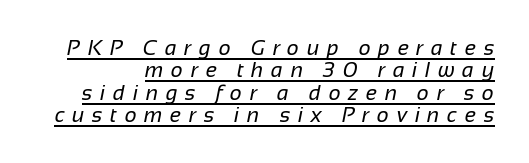
{"bold": "no", "underline": "yes", "line_spacing": "tight", "line_spacing_ratio": 1.07, "letter_spacing": "wide", "letter_spacing_em": 0.36, "glyph_px": 21}
